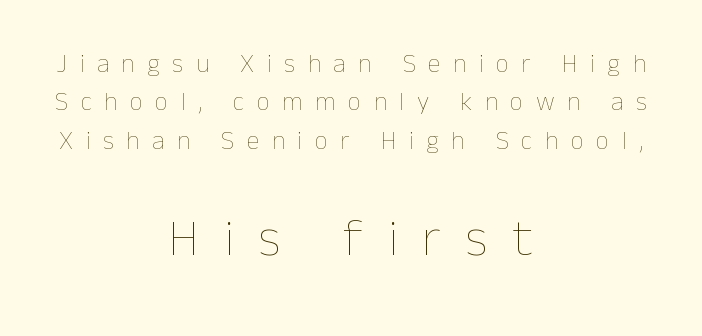
The image shows 52 px thin type, upright; set centered, normal line spacing (1.48x), unusually wide letter spacing (+0.48 em), not underlined; the second (bottom) block is 2.0x larger; low stroke contrast and a medium x-height.
